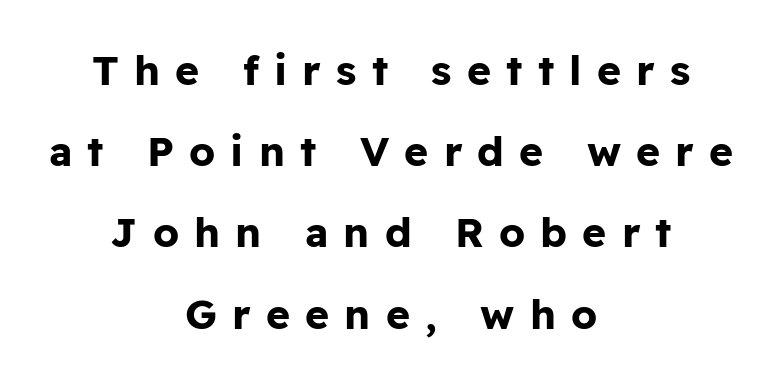
Q: Is the text bold? A: Yes.
Q: Is the text italic (slanted)? A: No, it is upright.
Q: Is the typeface a serif or a sans-serif typeface? A: Sans-serif.
Q: Is the text underlined? A: No.
Q: How is the paragraph aligned? A: Centered.
Q: Is the spacing between letters normal or unusually wide? A: Unusually wide.
Q: Is the spacing between lines tight, normal or loose? A: Loose.
Q: Width (condensed, normal, or wide)? A: Normal.
Q: Stroke contrast? A: Low.
Q: x-height? A: Medium.
Q: Monospaced? A: No.
